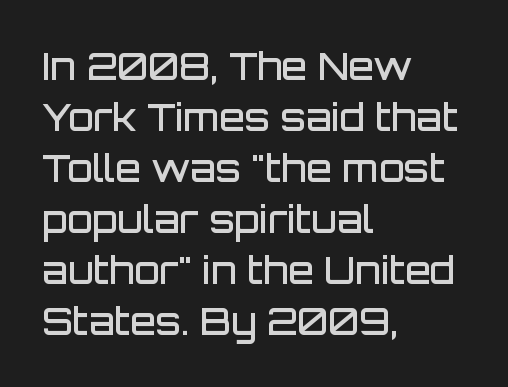
Heft: intermediate — a semibold. Note the varied advance widths — an 'i' is clearly narrower than an 'm'. The characters display no serif detailing; their extremities are plain. Summary of vertical rhythm: regular, with standard interline spacing. Look at the tracking — it's just the regular setting, nothing added. Do the letters lean? They stand straight.
